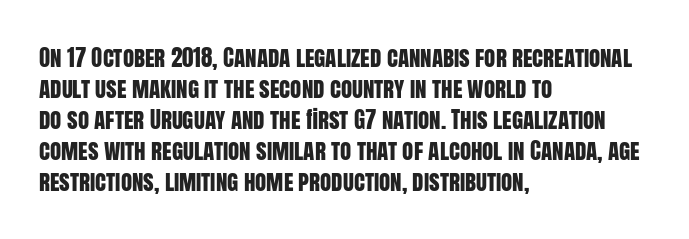
The image shows 23 px text type, upright; set left-aligned, normal line spacing (1.35x), normal letter spacing, not underlined.
